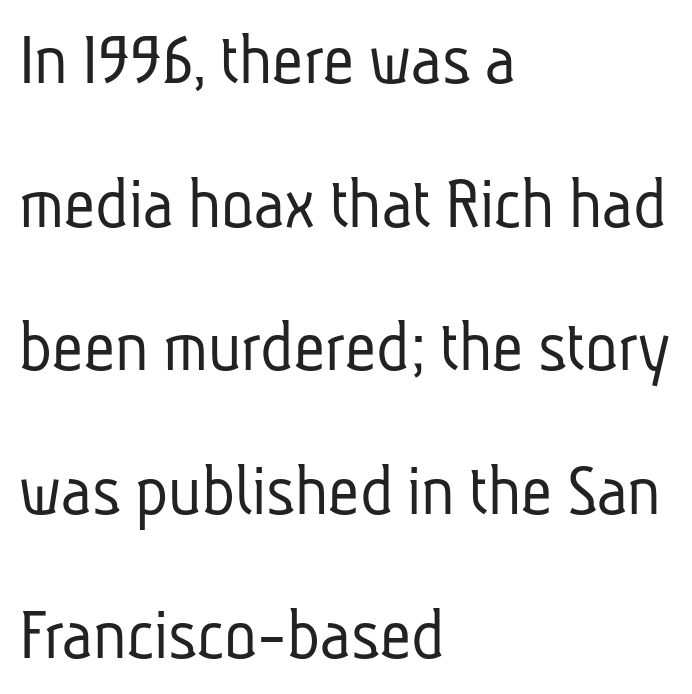
All the whitespace from short lines collects on the right. Characters follow at the spacing the type designer built in. Type without underlining. The passage shown is typed in a proportional face where columns would drift.
